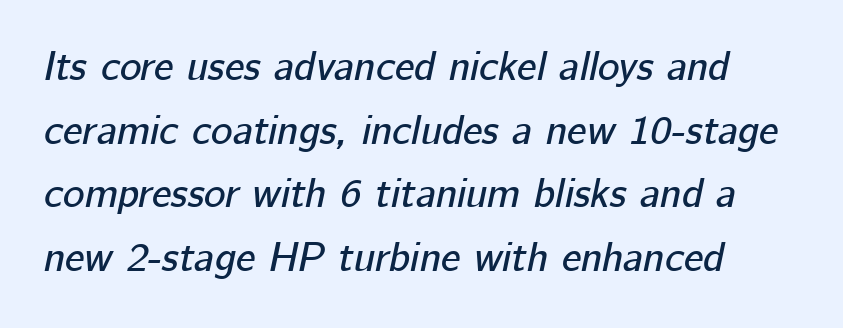
Q: Is the text italic (slanted)? A: Yes, it leans right by about 12 degrees.
Q: Is the text underlined? A: No.
Q: How is the paragraph aligned? A: Left-aligned.
Q: Is the spacing between letters normal or unusually wide? A: Normal.
Q: Is the spacing between lines tight, normal or loose? A: Normal.
Q: Width (condensed, normal, or wide)? A: Normal.
Q: Stroke contrast? A: Low.
Q: x-height? A: Medium.
Q: Monospaced? A: No.
